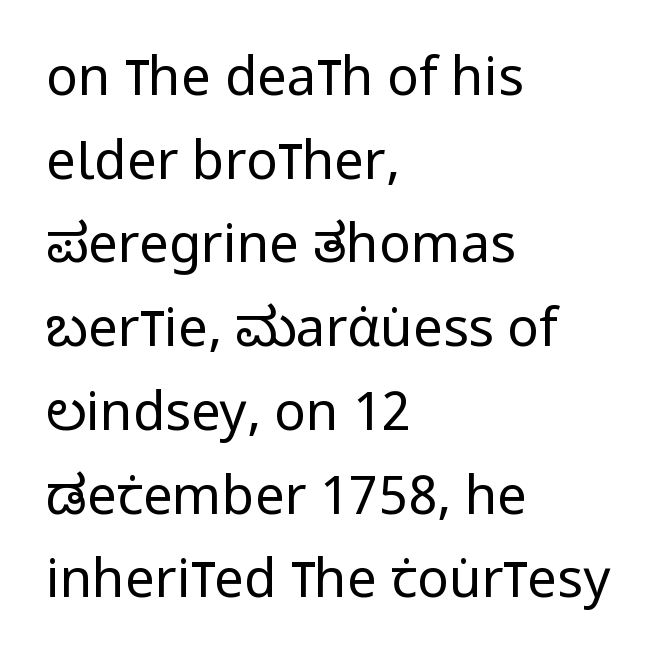
{"serif": "no", "italic": "no", "bold": "no", "weight": "regular", "width": "condensed", "stroke_contrast": "low", "x_height": "large", "monospaced": "no", "underline": "no", "align": "left", "line_spacing": "normal", "line_spacing_ratio": 1.58, "letter_spacing": "normal", "letter_spacing_em": 0.0, "glyph_px": 53}
